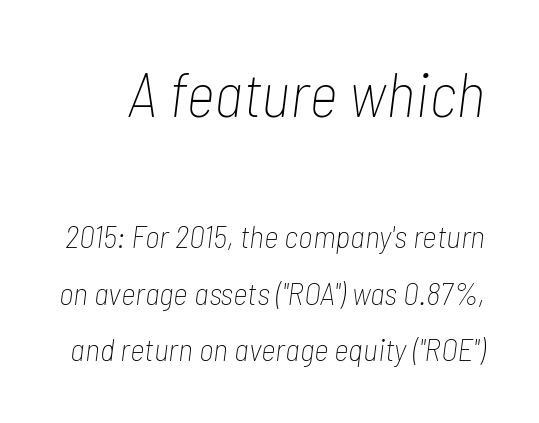
Q: Is the text bold? A: No.
Q: Is the text italic (slanted)? A: Yes, it leans right by about 7 degrees.
Q: Is the text underlined? A: No.
Q: Is the spacing between letters normal or unusually wide? A: Normal.
Q: Which block of text is set in a larger size, the first (top) or the second (bottom)? A: The first (top) one.
Q: Width (condensed, normal, or wide)? A: Condensed.
Q: Stroke contrast? A: Low.
Q: x-height? A: Medium.
Q: Monospaced? A: No.
